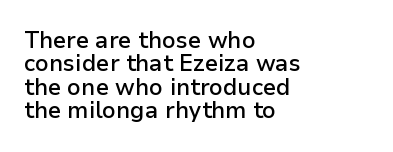
The image shows 23 px text type, upright; set left-aligned, tight line spacing (1.02x), normal letter spacing, not underlined.
